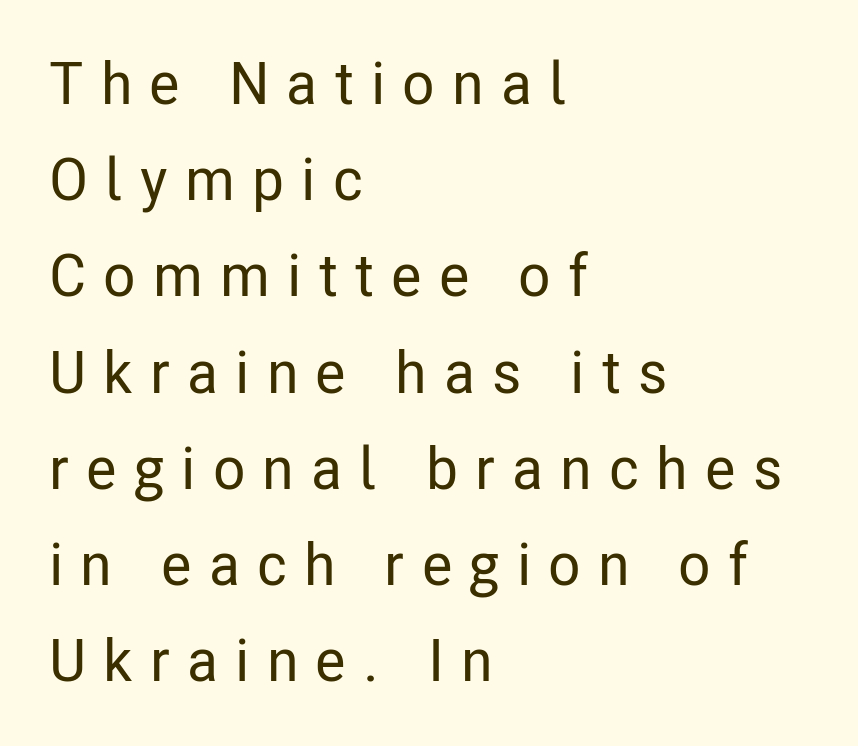
Descenders hang freely into open space. Serifs: no, the terminals of the letterforms are clean. Evenly set lines give the paragraph a standard silhouette. Character widths vary here, with narrow letters taking less room than wide ones.
